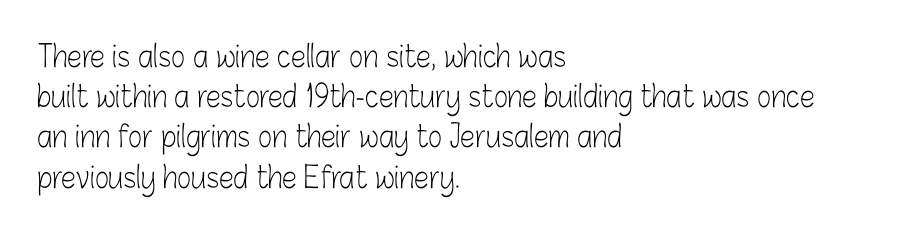
Note the varied advance widths — an 'i' is clearly narrower than an 'm'. The text block is weighted toward the left margin, trailing off unevenly rightward. Upright lettering throughout. The horizontal fit of the characters is conventional and even. The font family rendered here belongs to the sans-serif group. Leading: standard.
